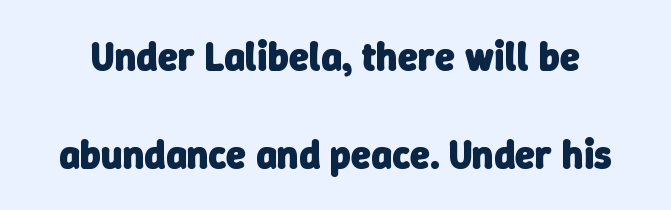
Q: Is the text bold? A: Yes.
Q: Is the typeface a serif or a sans-serif typeface? A: Sans-serif.
Q: Is the text underlined? A: No.
Q: Is the spacing between letters normal or unusually wide? A: Normal.
Q: Is the spacing between lines tight, normal or loose? A: Loose.
Q: Width (condensed, normal, or wide)? A: Normal.
Q: Stroke contrast? A: Low.
Q: x-height? A: Medium.
Q: Monospaced? A: No.
